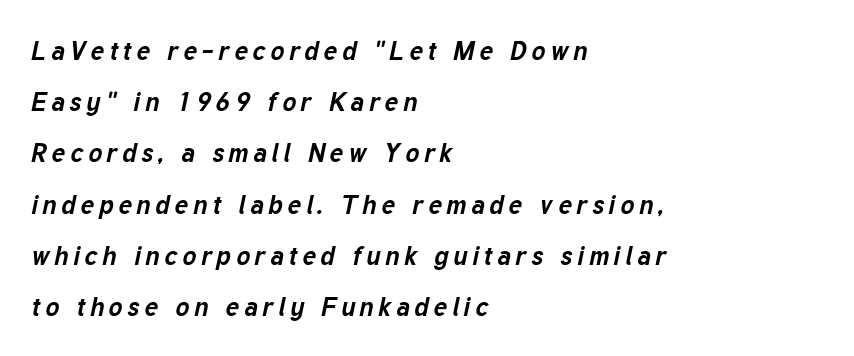
Horizontal alignment here is leftward, the default for most running prose. Reading down the column, the eye jumps a long way to each next line. Pretty heavy lettering here — definitely bold. Slanted lettering throughout.
